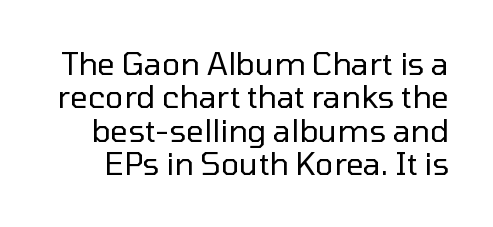
No word sits above an underline. These lines are rendered in a variable-pitch font. No feet cap the strokes, marking this as sans-serif type. Glyph-to-glyph distance matches everyday printed text. The letters stand upright; this is a roman face.
